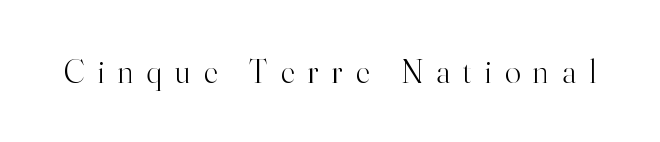
The image shows 33 px light serif type, upright; set unusually wide letter spacing (+0.4 em), not underlined; high stroke contrast and a small x-height.
